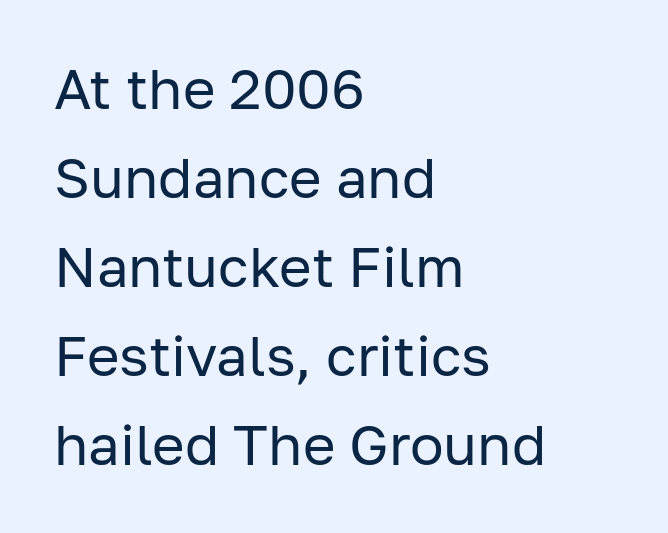
Q: Is the text bold? A: No.
Q: Is the text italic (slanted)? A: No, it is upright.
Q: Is the typeface a serif or a sans-serif typeface? A: Sans-serif.
Q: Is the text underlined? A: No.
Q: How is the paragraph aligned? A: Left-aligned.
Q: Is the spacing between letters normal or unusually wide? A: Normal.
Q: Is the spacing between lines tight, normal or loose? A: Normal.
Q: Width (condensed, normal, or wide)? A: Normal.
Q: Stroke contrast? A: Low.
Q: x-height? A: Medium.
Q: Monospaced? A: No.
